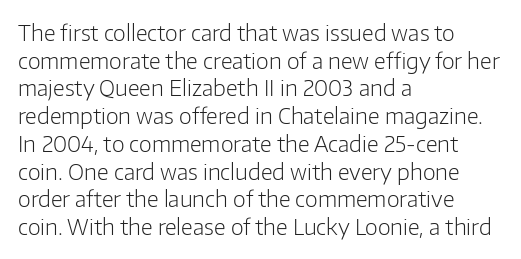
{"italic": "no", "bold": "no", "underline": "no", "align": "left", "line_spacing": "normal", "line_spacing_ratio": 1.26, "letter_spacing": "normal", "letter_spacing_em": 0.0, "glyph_px": 22}
